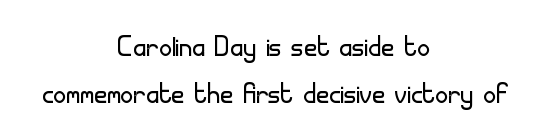
{"serif": "no", "italic": "no", "bold": "no", "weight": "light", "width": "normal", "stroke_contrast": "low", "x_height": "small", "monospaced": "no", "underline": "no", "align": "center", "line_spacing": "normal", "line_spacing_ratio": 1.31, "letter_spacing": "normal", "letter_spacing_em": 0.0, "glyph_px": 36}
